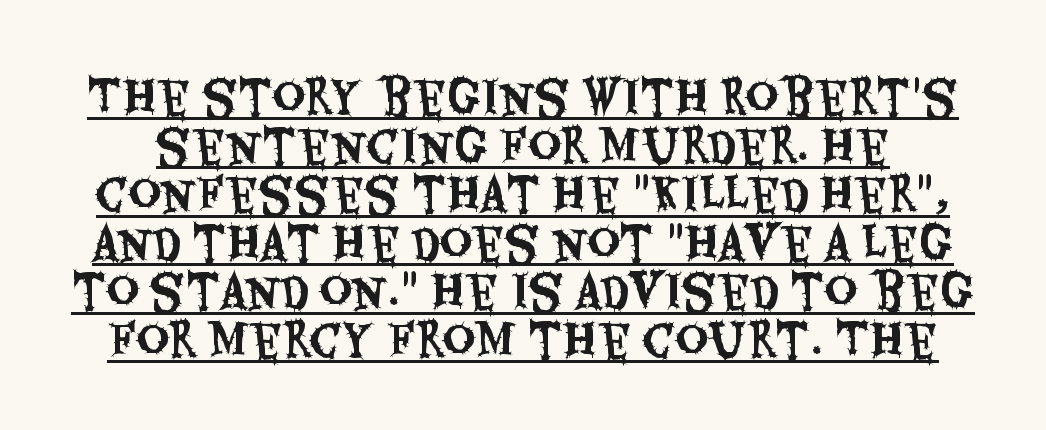
Q: Is the text italic (slanted)? A: No, it is upright.
Q: Is the typeface a serif or a sans-serif typeface? A: Sans-serif.
Q: Is the text underlined? A: Yes.
Q: Is the spacing between letters normal or unusually wide? A: Normal.
Q: Is the spacing between lines tight, normal or loose? A: Tight.
Q: Width (condensed, normal, or wide)? A: Condensed.
Q: Stroke contrast? A: Medium.
Q: x-height? A: Large.
Q: Monospaced? A: No.
